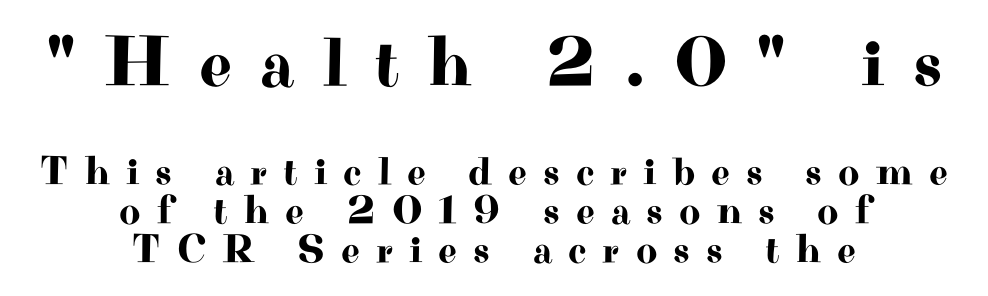
{"serif": "yes", "italic": "no", "width": "wide", "stroke_contrast": "high", "x_height": "small", "monospaced": "no", "underline": "no", "align": "center", "line_spacing": "tight", "line_spacing_ratio": 0.96, "letter_spacing": "wide", "letter_spacing_em": 0.39, "larger_block": "first", "size_ratio": 1.76, "glyph_px": 72}
